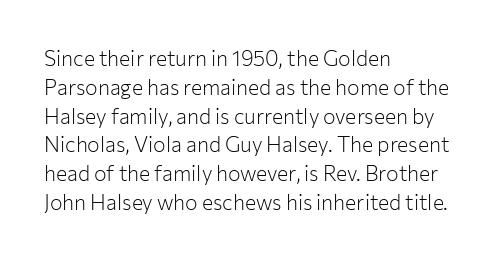
Q: Is the text bold? A: No.
Q: Is the text italic (slanted)? A: No, it is upright.
Q: Is the text underlined? A: No.
Q: How is the paragraph aligned? A: Left-aligned.
Q: Is the spacing between letters normal or unusually wide? A: Normal.
Q: Is the spacing between lines tight, normal or loose? A: Normal.
